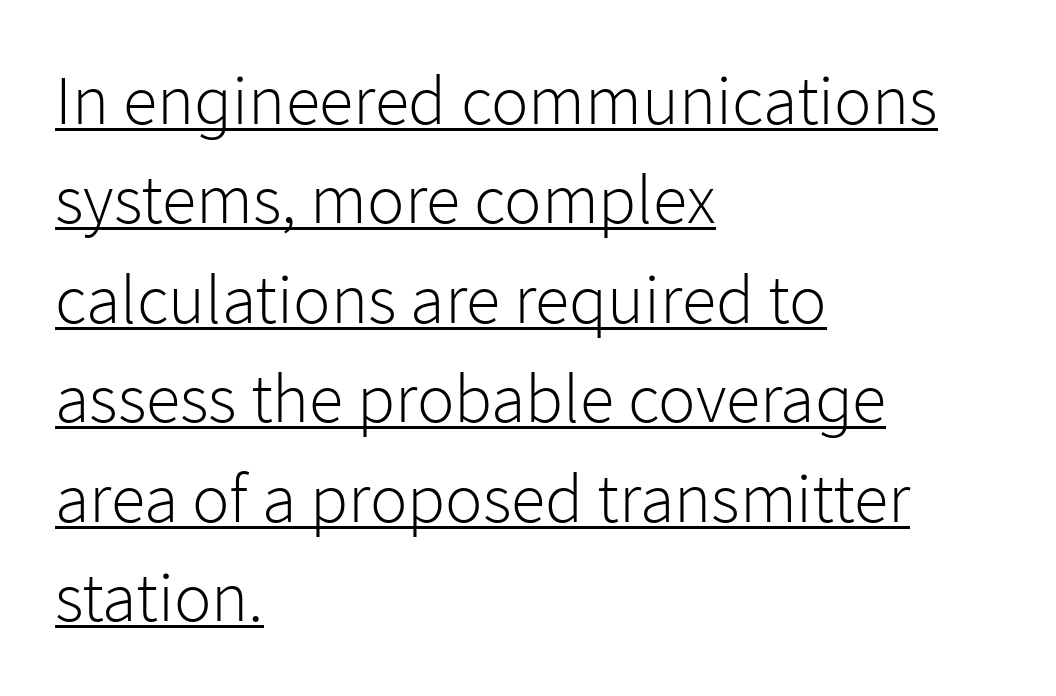
{"serif": "no", "italic": "no", "bold": "no", "weight": "light", "width": "normal", "stroke_contrast": "low", "x_height": "medium", "monospaced": "no", "underline": "yes", "align": "left", "line_spacing": "normal", "line_spacing_ratio": 1.42, "letter_spacing": "normal", "letter_spacing_em": 0.0, "glyph_px": 70}
